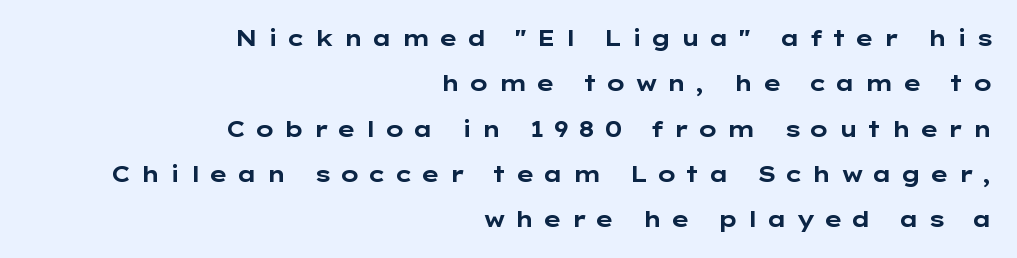
The type is letterspaced generously, with wide tracking. Descenders hang freely into open space. The designer dialed line spacing up above the default. Designer's note — italics off, roman on. The font is running at its bold setting.
